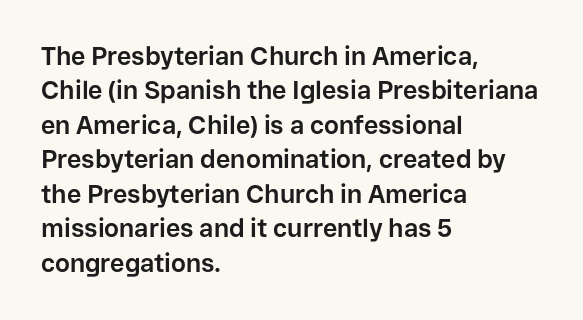
The image shows 25 px bold type, upright; set left-aligned, normal line spacing (1.38x), normal letter spacing, not underlined.
